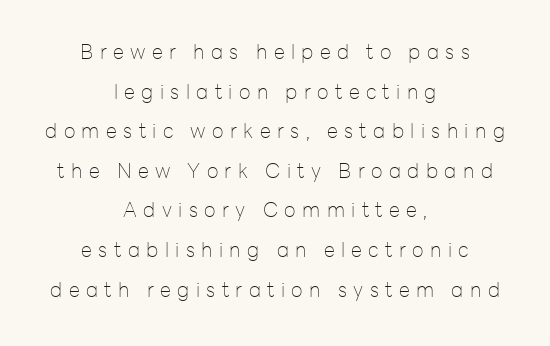
Q: Is the text bold? A: No.
Q: Is the text italic (slanted)? A: No, it is upright.
Q: Is the text underlined? A: No.
Q: How is the paragraph aligned? A: Centered.
Q: Is the spacing between letters normal or unusually wide? A: Unusually wide.
Q: Is the spacing between lines tight, normal or loose? A: Loose.
